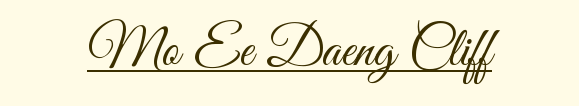
{"serif": "no", "bold": "no", "weight": "light", "width": "condensed", "stroke_contrast": "medium", "x_height": "small", "monospaced": "no", "underline": "yes", "align": "center", "letter_spacing": "normal", "letter_spacing_em": 0.0, "glyph_px": 55}
